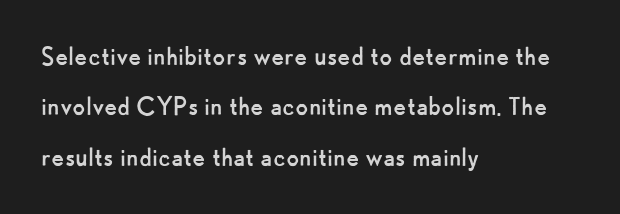
Note: no serifs on the glyphs. The text block is weighted toward the left margin, trailing off unevenly rightward. The face used here is proportionally spaced, like ordinary book or web type. Observe the ordinary spacing: letters are neighbours, not strangers. The gap between lines stays unmarked. No heavy texture on the line: the type isn't bold.
